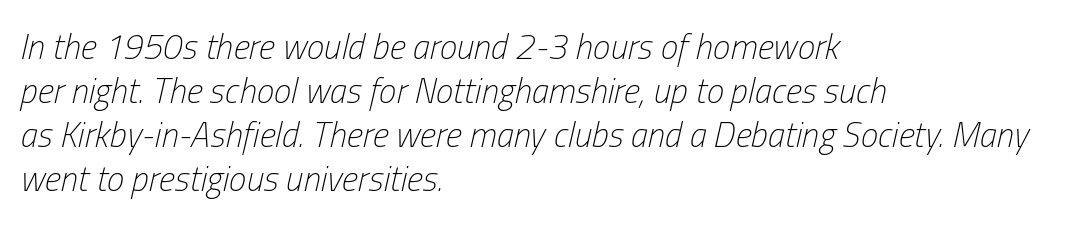
The letters advance in unequal steps, a hallmark of proportional type. In terms of letterspacing, this is plain default setting. In terms of leading, this rendering sits right in the middle. No letter is thick-stroked: the sample isn't bold.
